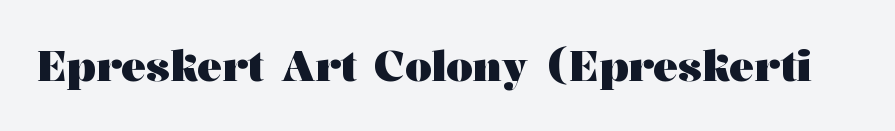
{"serif": "yes", "italic": "no", "bold": "yes", "weight": "heavy", "width": "wide", "stroke_contrast": "medium", "x_height": "medium", "monospaced": "no", "underline": "no", "letter_spacing": "normal", "letter_spacing_em": 0.0, "glyph_px": 42}
